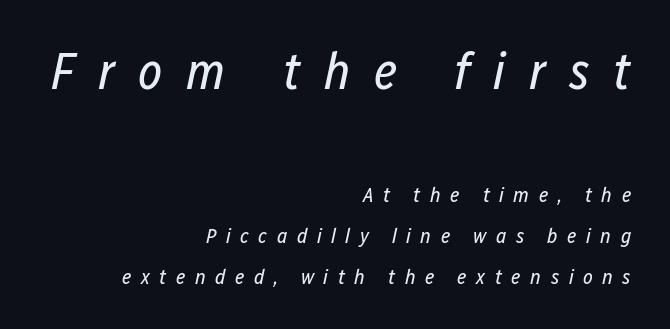
The image shows 52 px regular-weight, condensed type, italic (leaning right); set right-aligned, loose line spacing (1.95x), unusually wide letter spacing (+0.45 em), not underlined; the first (top) block is 2.48x larger; low stroke contrast and a medium x-height.
